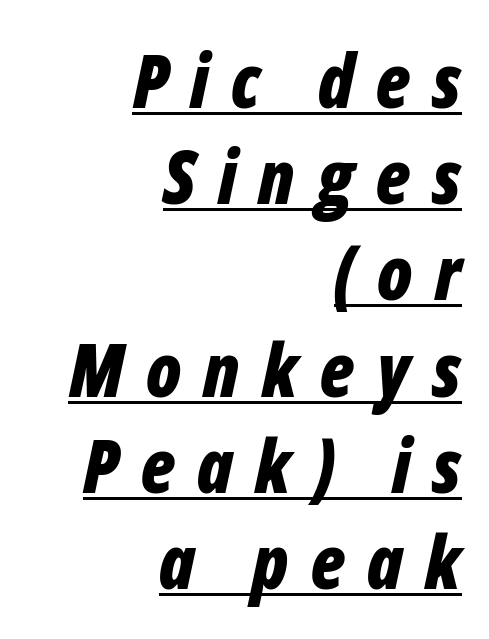
The image shows 74 px bold, condensed type, italic (leaning right); set right-aligned, normal line spacing (1.3x), unusually wide letter spacing (+0.3 em), underlined; low stroke contrast and a medium x-height.
